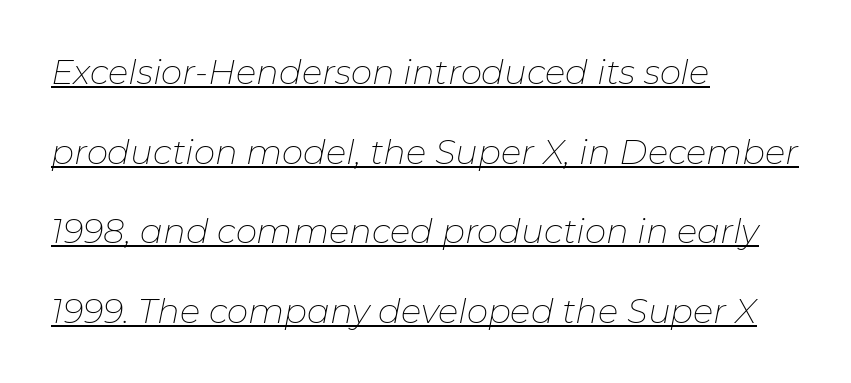
Q: Is the text bold? A: No.
Q: Is the text italic (slanted)? A: Yes, it leans right by about 11 degrees.
Q: Is the text underlined? A: Yes.
Q: How is the paragraph aligned? A: Left-aligned.
Q: Is the spacing between letters normal or unusually wide? A: Normal.
Q: Is the spacing between lines tight, normal or loose? A: Loose.
Q: Width (condensed, normal, or wide)? A: Normal.
Q: Stroke contrast? A: Low.
Q: x-height? A: Medium.
Q: Monospaced? A: No.
